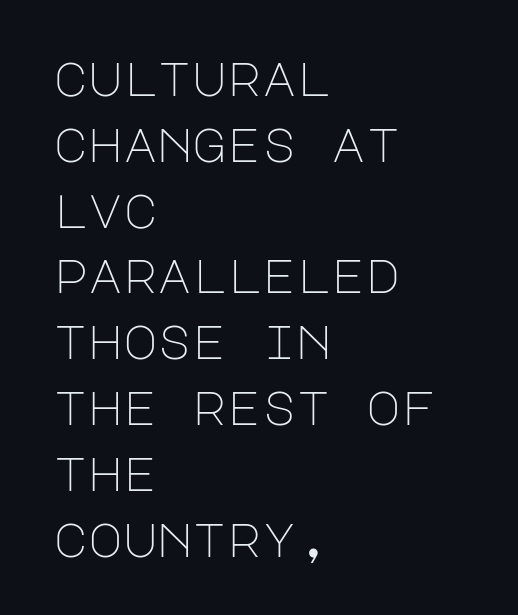
Does the type have serifs? No, each stem ends abruptly. Only glyphs here, with clear space below each row. No extra ink here — the face is not bold. Rendered with straight, roman letterforms.
